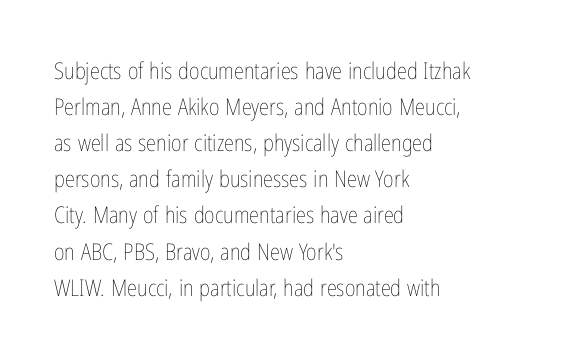
{"italic": "no", "bold": "no", "underline": "no", "align": "left", "line_spacing": "normal", "line_spacing_ratio": 1.57, "letter_spacing": "normal", "letter_spacing_em": 0.0, "glyph_px": 23}
